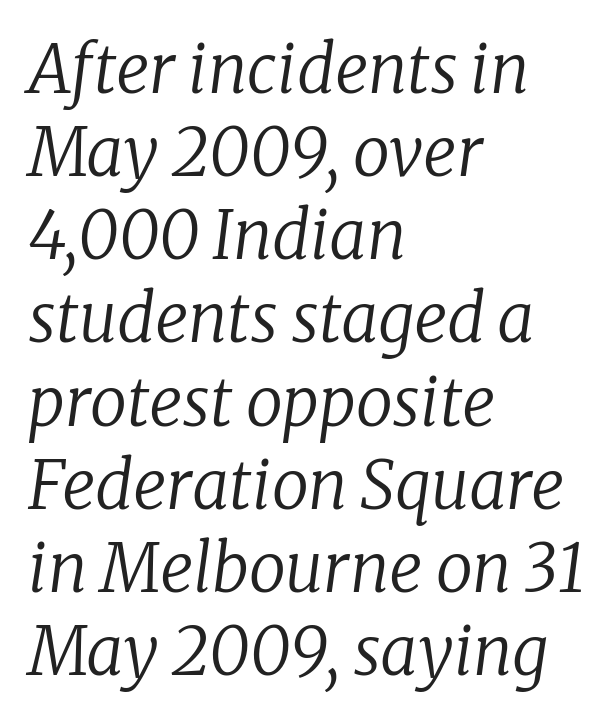
{"serif": "yes", "italic": "yes", "lean": "right", "slant_degrees": 8, "bold": "no", "weight": "regular", "width": "normal", "stroke_contrast": "low", "x_height": "medium", "monospaced": "no", "underline": "no", "align": "left", "line_spacing": "normal", "line_spacing_ratio": 1.26, "letter_spacing": "normal", "letter_spacing_em": 0.0, "glyph_px": 66}
